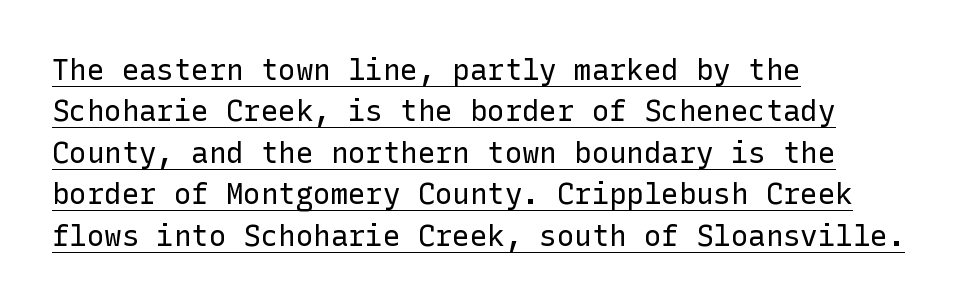
Q: Is the text bold? A: No.
Q: Is the text italic (slanted)? A: No, it is upright.
Q: Is the typeface a serif or a sans-serif typeface? A: Sans-serif.
Q: Is the text underlined? A: Yes.
Q: How is the paragraph aligned? A: Left-aligned.
Q: Is the spacing between letters normal or unusually wide? A: Normal.
Q: Is the spacing between lines tight, normal or loose? A: Normal.
Q: Width (condensed, normal, or wide)? A: Normal.
Q: Stroke contrast? A: Low.
Q: x-height? A: Medium.
